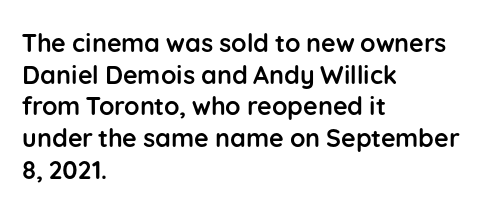
{"italic": "no", "bold": "yes", "underline": "no", "align": "left", "line_spacing": "normal", "line_spacing_ratio": 1.27, "letter_spacing": "normal", "letter_spacing_em": 0.0, "glyph_px": 25}
